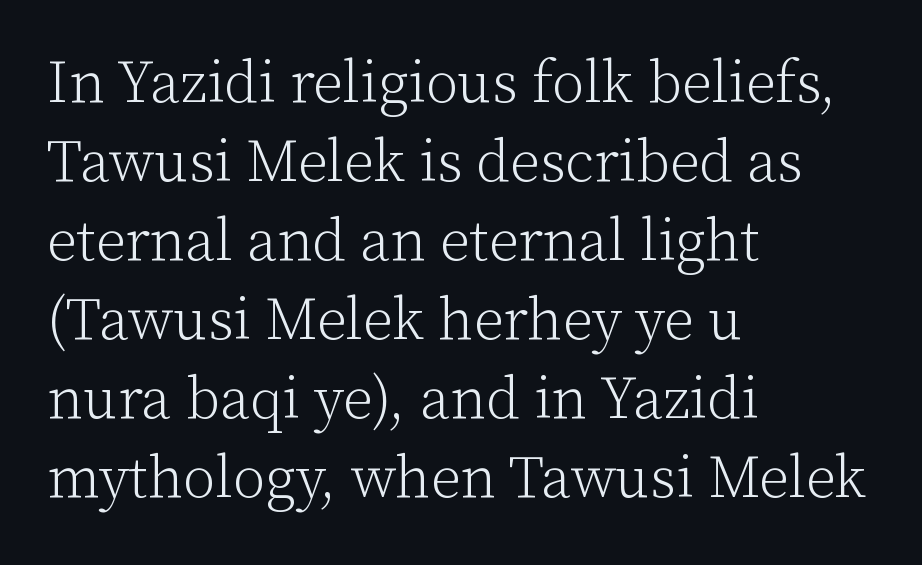
Horizontally, the lines are justified to the leading edge only. Old-style or modern, the face here clearly has serifs. Normally led — the rows are evenly, conventionally spaced. Stems and bowls with no extra thickness — not bold.
